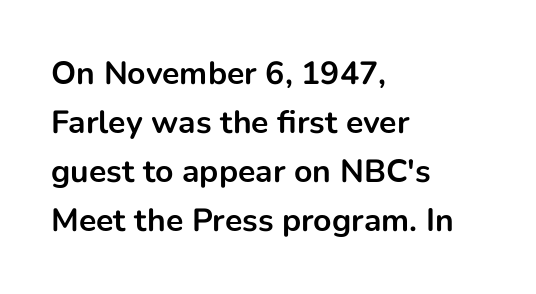
{"serif": "no", "italic": "no", "bold": "yes", "weight": "bold", "width": "normal", "stroke_contrast": "low", "x_height": "medium", "monospaced": "no", "underline": "no", "align": "left", "line_spacing": "normal", "line_spacing_ratio": 1.53, "letter_spacing": "normal", "letter_spacing_em": 0.0, "glyph_px": 32}
